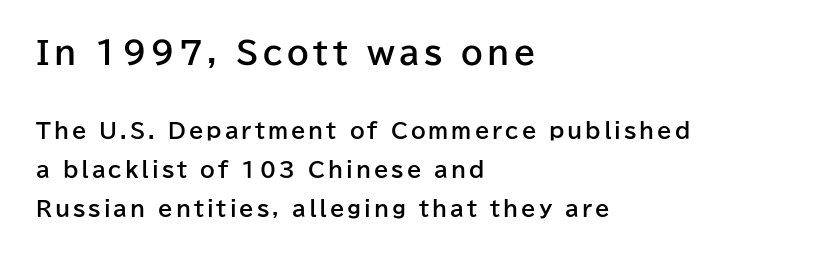
{"serif": "no", "italic": "no", "bold": "yes", "weight": "bold", "width": "normal", "stroke_contrast": "low", "x_height": "medium", "monospaced": "no", "underline": "no", "align": "left", "line_spacing_ratio": 1.87, "larger_block": "first", "size_ratio": 1.48, "glyph_px": 31}
